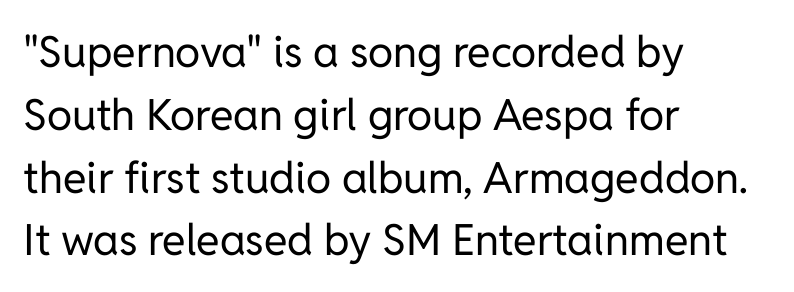
Q: Is the text bold? A: No.
Q: Is the text italic (slanted)? A: No, it is upright.
Q: Is the typeface a serif or a sans-serif typeface? A: Sans-serif.
Q: Is the text underlined? A: No.
Q: How is the paragraph aligned? A: Left-aligned.
Q: Is the spacing between letters normal or unusually wide? A: Normal.
Q: Is the spacing between lines tight, normal or loose? A: Normal.
Q: Width (condensed, normal, or wide)? A: Normal.
Q: Stroke contrast? A: Low.
Q: x-height? A: Medium.
Q: Monospaced? A: No.
